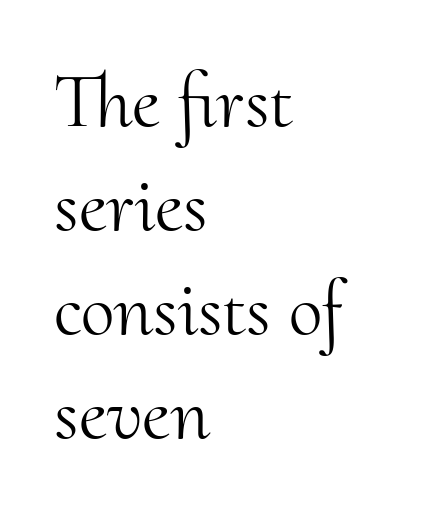
Glyph-to-glyph distance matches everyday printed text. The typography opts for an upright posture over an oblique one. Proportional: the letters do not fall into vertical columns. The lines sit at an ordinary, default distance from one another. Is this a sans? No — the strokes have serifs. Weight: not bold — regular or lighter.
